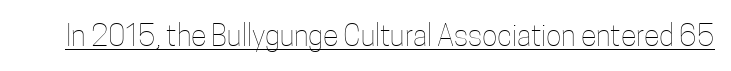
{"italic": "no", "bold": "no", "weight": "thin", "width": "condensed", "stroke_contrast": "low", "x_height": "medium", "monospaced": "no", "underline": "yes", "letter_spacing": "normal", "letter_spacing_em": 0.0, "glyph_px": 29}
